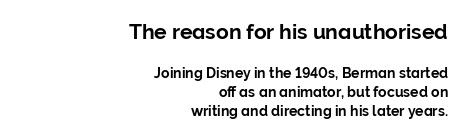
{"italic": "no", "underline": "no", "align": "right", "line_spacing": "normal", "line_spacing_ratio": 1.38, "letter_spacing": "normal", "letter_spacing_em": 0.0, "larger_block": "first", "size_ratio": 1.5, "glyph_px": 21}
